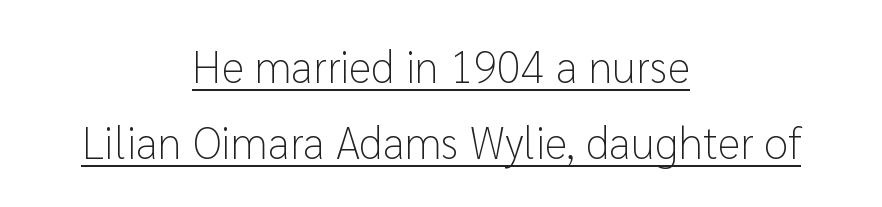
The image shows 44 px light sans-serif type, upright; set centered, line spacing 1.73x, normal letter spacing, underlined; low stroke contrast and a medium x-height.
